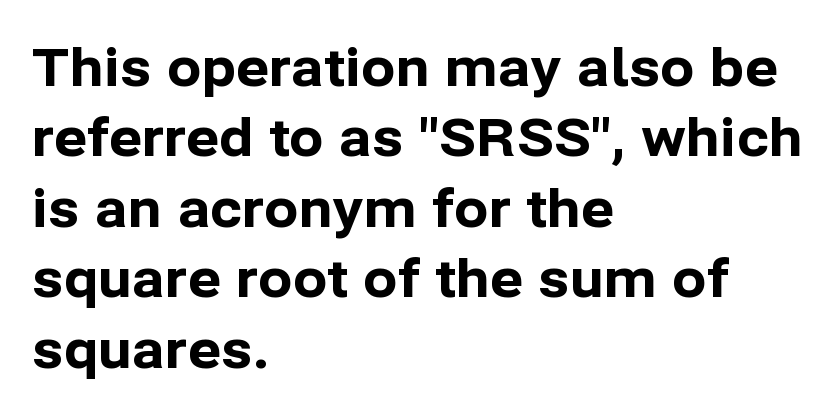
Chunky letters — that's bold for sure. You can tell from the bare stems that sans-serif type was used. Normally led — the rows are evenly, conventionally spaced. Does the lettering tilt? It doesn't — this is upright.
